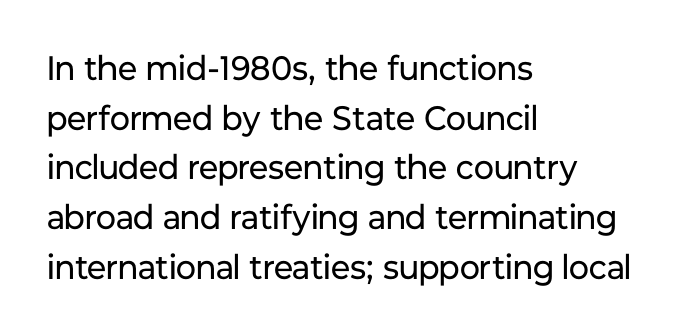
The image shows 34 px regular-weight sans-serif type, upright; set left-aligned, normal line spacing (1.46x), normal letter spacing, not underlined; low stroke contrast and a medium x-height.
